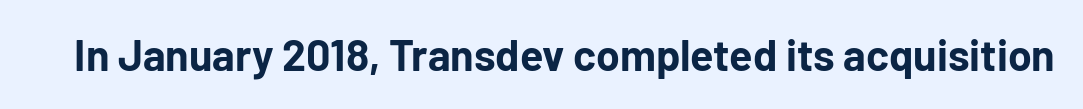
Q: Is the text bold? A: Yes.
Q: Is the text italic (slanted)? A: No, it is upright.
Q: Is the typeface a serif or a sans-serif typeface? A: Sans-serif.
Q: Is the text underlined? A: No.
Q: Is the spacing between letters normal or unusually wide? A: Normal.
Q: Width (condensed, normal, or wide)? A: Normal.
Q: Stroke contrast? A: Low.
Q: x-height? A: Medium.
Q: Monospaced? A: No.
